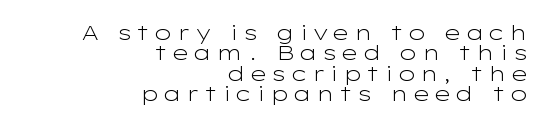
The image shows 21 px text type, upright; set right-aligned, tight line spacing (0.97x), unusually wide letter spacing (+0.2 em), not underlined.
